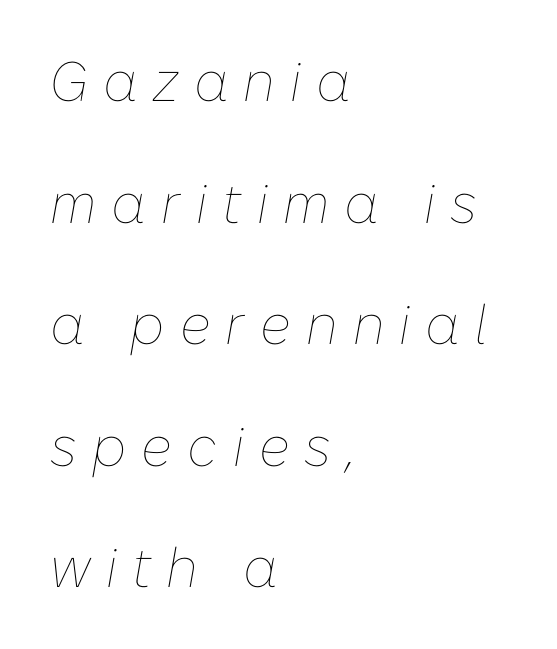
Weight: in the light-to-regular range. When letters slant like this, we call the style italic. The gap between lines stays unmarked. Display-style spreading of the glyphs; the letterfit is very open. Is this a fixed-width face? No — the glyphs have proportional, varying widths.
